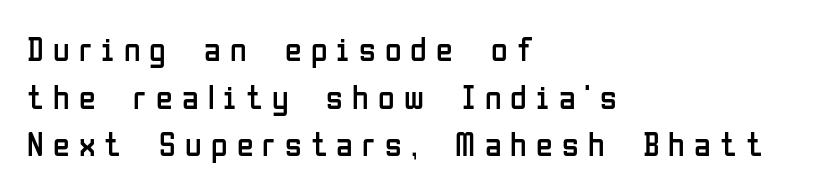
{"serif": "no", "italic": "no", "bold": "no", "weight": "regular", "width": "condensed", "stroke_contrast": "low", "x_height": "medium", "monospaced": "no", "underline": "no", "align": "left", "line_spacing": "normal", "line_spacing_ratio": 1.4, "letter_spacing": "wide", "letter_spacing_em": 0.27, "glyph_px": 34}
